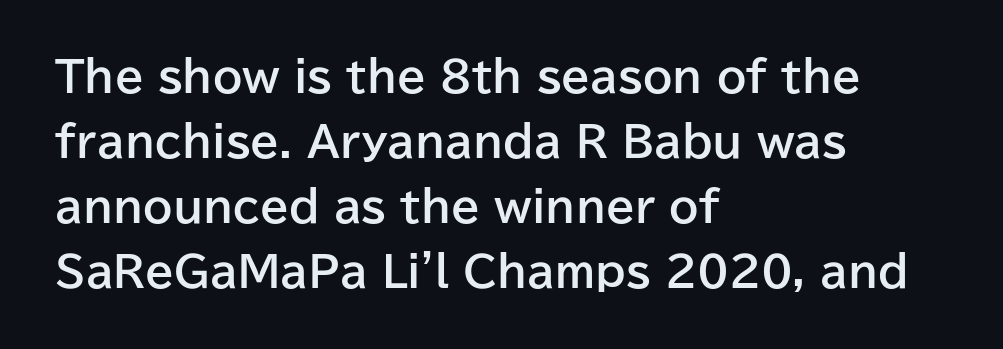
{"serif": "no", "italic": "no", "bold": "yes", "weight": "bold", "width": "normal", "stroke_contrast": "low", "x_height": "medium", "monospaced": "no", "underline": "no", "align": "left", "line_spacing": "normal", "line_spacing_ratio": 1.55, "letter_spacing": "normal", "letter_spacing_em": 0.0, "glyph_px": 42}
